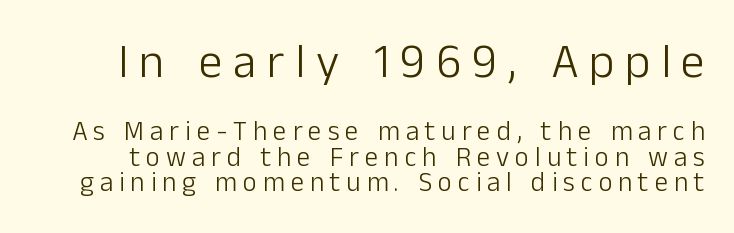
In this sample the first text group is rendered at the bigger scale. Spacing between characters has been opened up far beyond the box default. Students, observe: this is what under-led, compact text looks like. Descenders are the only things crossing below the line. Ascenders rise straight up at ninety degrees. Each letter's strokes conclude bluntly, with no projecting serifs.
